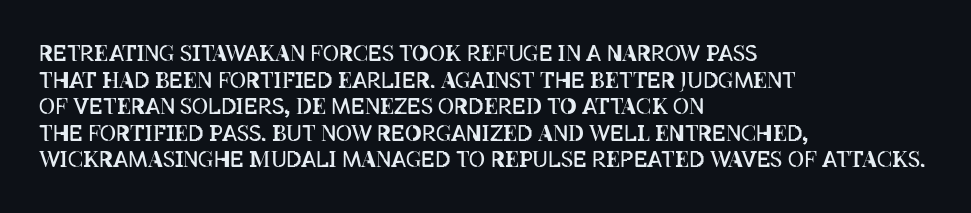
The face used here is rendered with its standard letterfit. The rag falls on the right side of this text block. The typeface has the unassuming heft of standard copy or less. Italic: no, the glyphs are upright roman.
